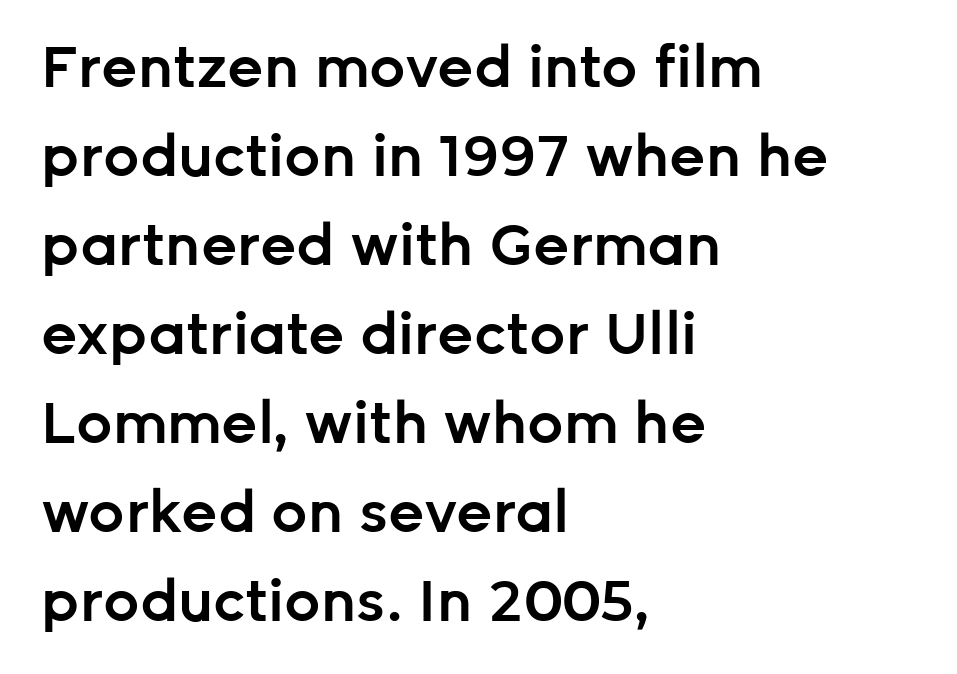
{"serif": "no", "italic": "no", "bold": "semi", "weight": "semibold", "width": "normal", "stroke_contrast": "low", "x_height": "medium", "monospaced": "no", "underline": "no", "align": "left", "line_spacing": "normal", "line_spacing_ratio": 1.56, "letter_spacing": "normal", "letter_spacing_em": 0.0, "glyph_px": 57}
